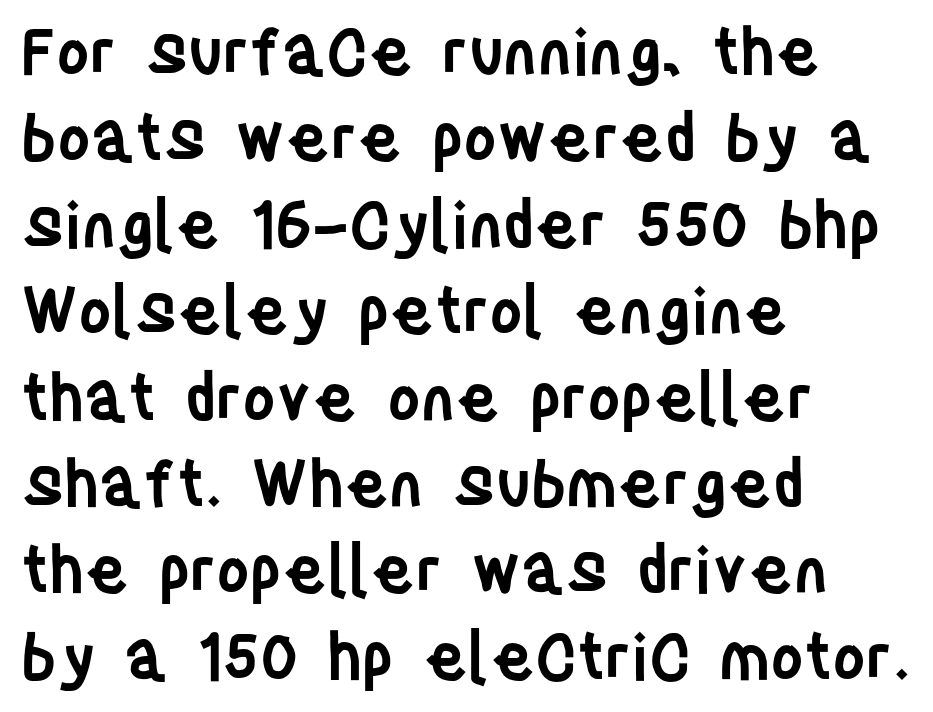
The image shows 64 px semibold, condensed sans-serif type, upright; set left-aligned, normal line spacing (1.35x), normal letter spacing, not underlined; low stroke contrast and a large x-height.
